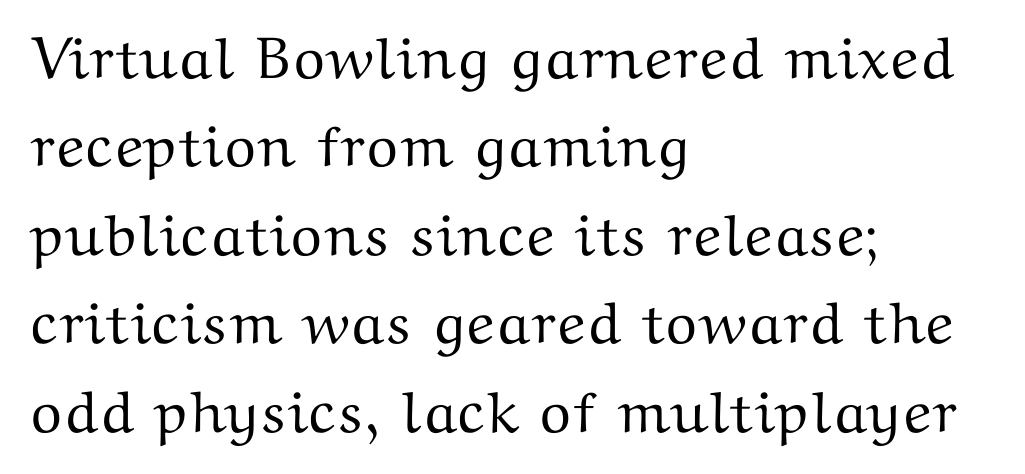
{"serif": "yes", "italic": "no", "width": "wide", "stroke_contrast": "medium", "x_height": "medium", "monospaced": "no", "underline": "no", "align": "left", "line_spacing": "normal", "line_spacing_ratio": 1.5, "letter_spacing": "normal", "letter_spacing_em": 0.0, "glyph_px": 59}
